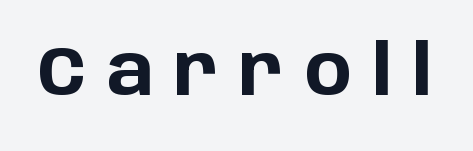
{"serif": "no", "italic": "no", "bold": "yes", "weight": "bold", "width": "normal", "stroke_contrast": "low", "x_height": "large", "monospaced": "no", "underline": "no", "letter_spacing": "wide", "letter_spacing_em": 0.29, "glyph_px": 70}
